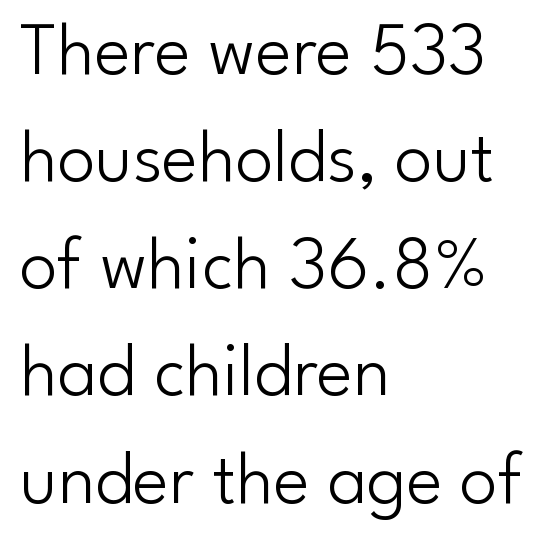
The image shows 76 px light sans-serif type, upright; set left-aligned, normal line spacing (1.41x), normal letter spacing, not underlined; low stroke contrast and a small x-height.
